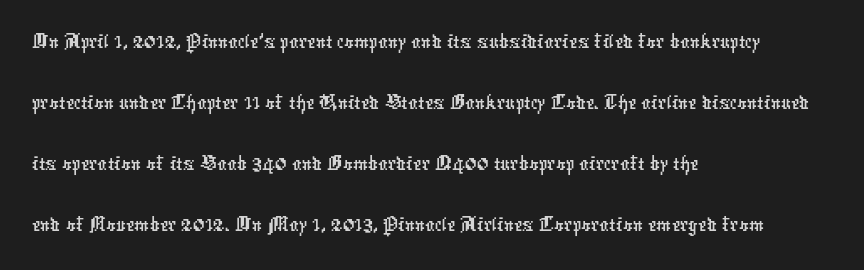
The image shows 47 px condensed sans-serif type; set left-aligned, normal line spacing (1.3x), normal letter spacing, not underlined; low stroke contrast and a medium x-height.
